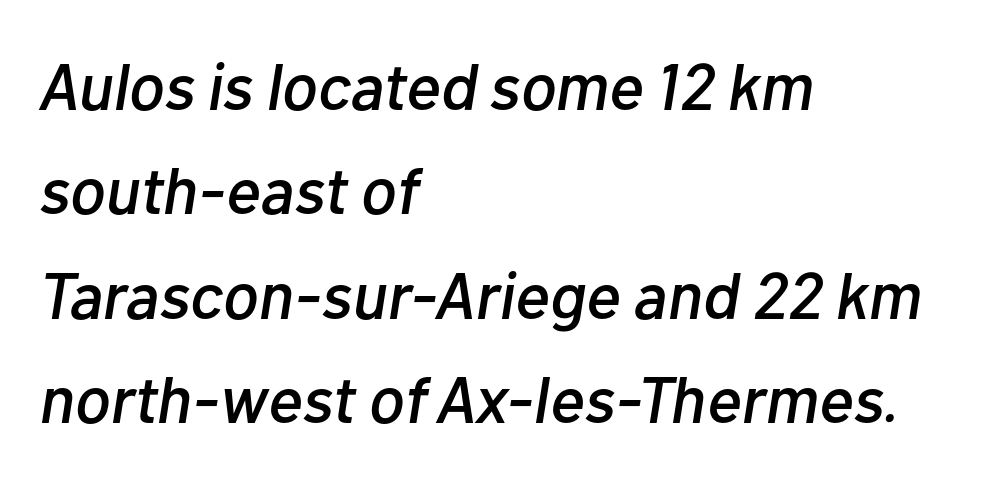
Emphasis-style slanted type is in use. You could not count columns in this text — the font is proportionally spaced. Each new line begins a customary step beneath the previous one. Words appear dense and cohesive because spacing is normal. Unmarked baselines from the first word to the last. The typesetter chose a ragged-right arrangement here.
